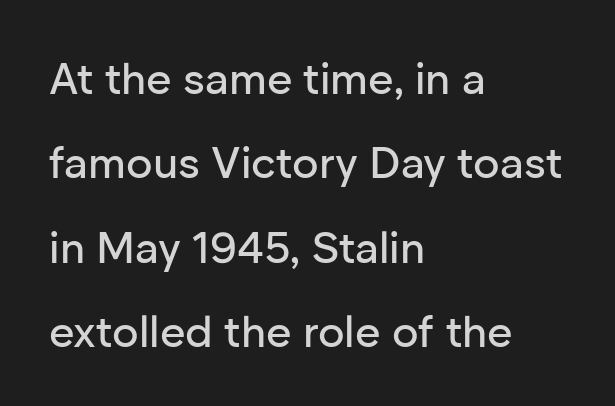
{"serif": "no", "italic": "no", "width": "normal", "stroke_contrast": "low", "x_height": "medium", "monospaced": "no", "underline": "no", "align": "left", "line_spacing": "loose", "line_spacing_ratio": 1.92, "letter_spacing": "normal", "letter_spacing_em": 0.0, "glyph_px": 44}
